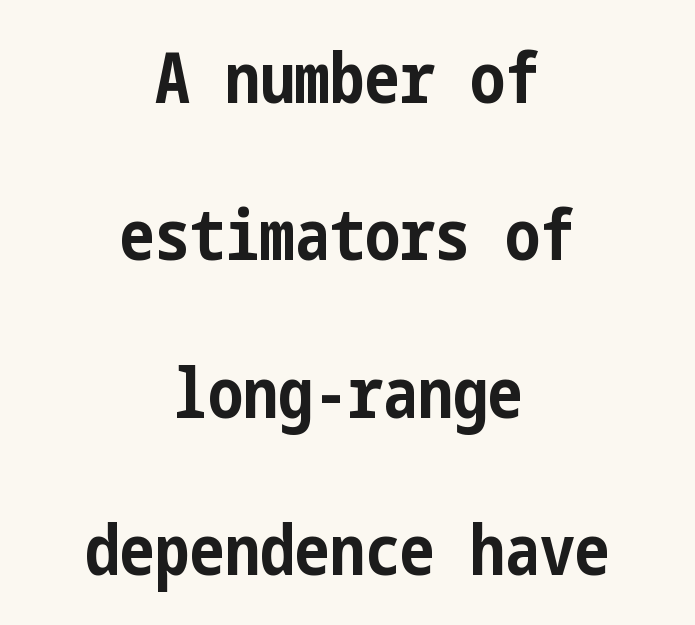
Q: Is the text bold? A: Yes.
Q: Is the text italic (slanted)? A: No, it is upright.
Q: Is the typeface a serif or a sans-serif typeface? A: Sans-serif.
Q: Is the text underlined? A: No.
Q: How is the paragraph aligned? A: Centered.
Q: Is the spacing between letters normal or unusually wide? A: Normal.
Q: Is the spacing between lines tight, normal or loose? A: Loose.
Q: Width (condensed, normal, or wide)? A: Condensed.
Q: Stroke contrast? A: Low.
Q: x-height? A: Medium.
